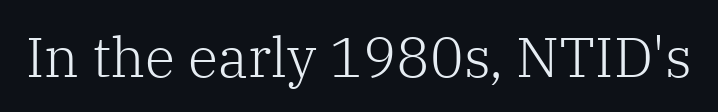
The image shows 56 px light serif type, upright; set normal letter spacing, not underlined; low stroke contrast and a medium x-height.
